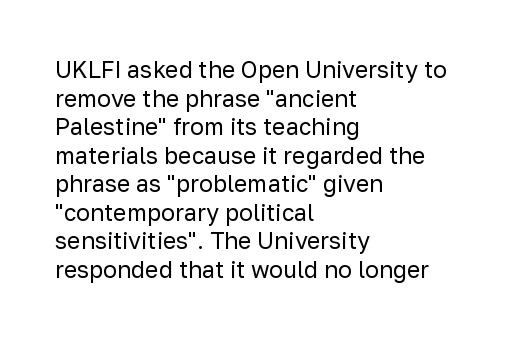
The image shows 23 px text type, upright; set left-aligned, line spacing 1.24x, normal letter spacing, not underlined.
